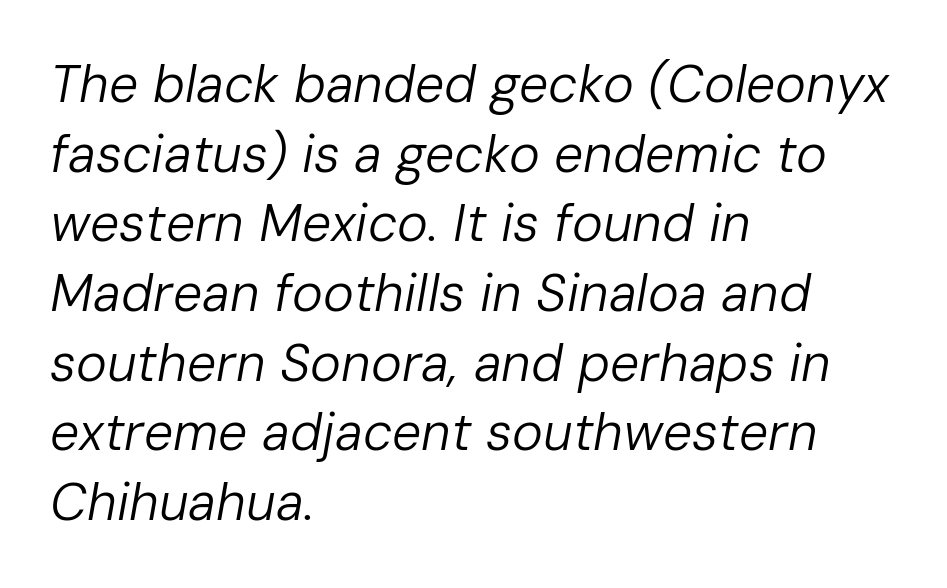
Q: Is the text bold? A: No.
Q: Is the text italic (slanted)? A: Yes, it leans right by about 10 degrees.
Q: Is the text underlined? A: No.
Q: How is the paragraph aligned? A: Left-aligned.
Q: Is the spacing between letters normal or unusually wide? A: Normal.
Q: Is the spacing between lines tight, normal or loose? A: Normal.
Q: Width (condensed, normal, or wide)? A: Normal.
Q: Stroke contrast? A: Low.
Q: x-height? A: Medium.
Q: Monospaced? A: No.
